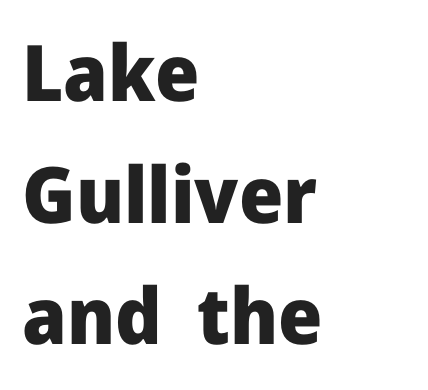
The image shows 78 px heavy sans-serif type, upright; set left-aligned, normal line spacing (1.56x), normal letter spacing, not underlined; low stroke contrast and a medium x-height.
